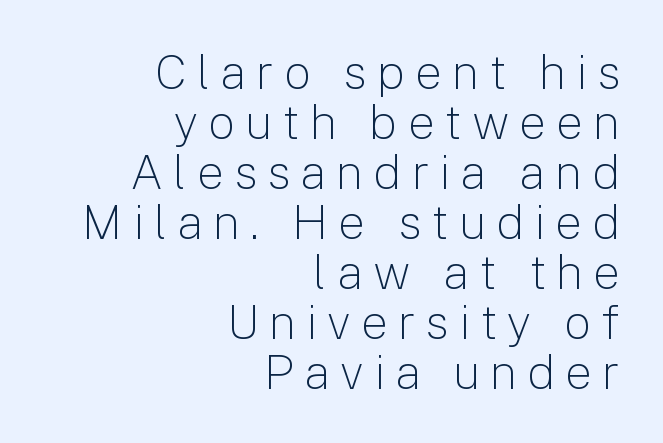
The tracking jumps out immediately: characters are airy and widely separated. The letterforms sit at book weight or below. Descender tails drop into unmarked territory. A typesetter would call this leading minimal, almost set solid. What kind of face is this? One without serifs — a sans.
